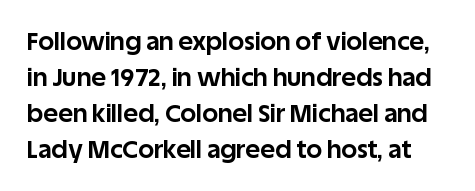
It's the straight-up-and-down kind of type. Short note: letters normally spaced. Glance below the letters and you will spot only blank space. A normal amount of white space separates one row of letters from the next.
